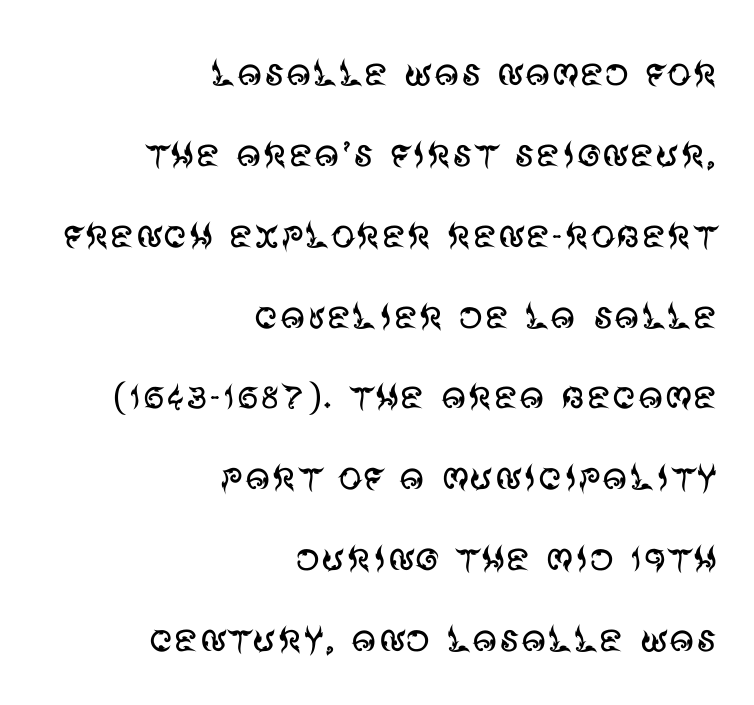
{"serif": "no", "italic": "no", "bold": "no", "weight": "regular", "width": "normal", "stroke_contrast": "medium", "x_height": "large", "monospaced": "no", "underline": "no", "align": "right", "line_spacing": "normal", "line_spacing_ratio": 1.65, "letter_spacing": "normal", "letter_spacing_em": 0.0, "glyph_px": 49}
